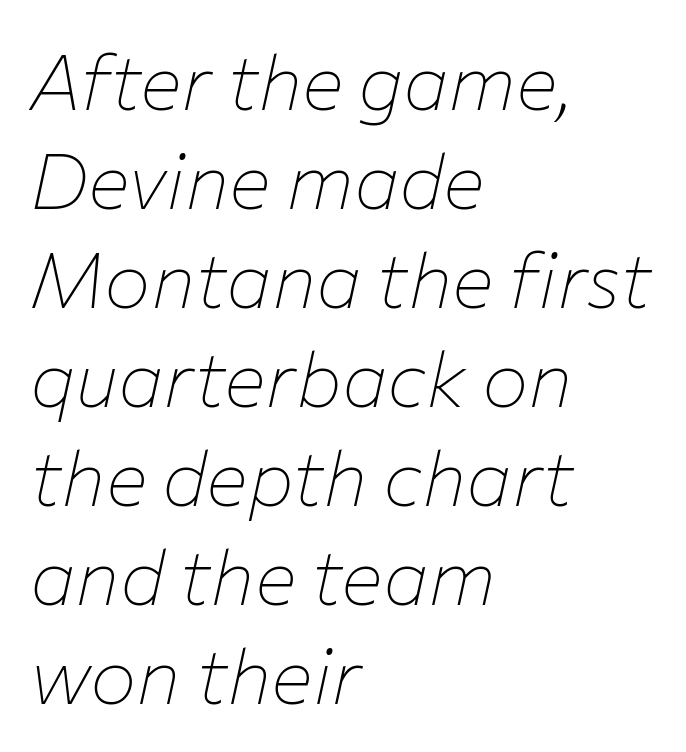
Q: Is the text bold? A: No.
Q: Is the text italic (slanted)? A: Yes, it leans right by about 12 degrees.
Q: Is the text underlined? A: No.
Q: How is the paragraph aligned? A: Left-aligned.
Q: Is the spacing between letters normal or unusually wide? A: Normal.
Q: Is the spacing between lines tight, normal or loose? A: Normal.
Q: Width (condensed, normal, or wide)? A: Normal.
Q: Stroke contrast? A: Low.
Q: x-height? A: Medium.
Q: Monospaced? A: No.
